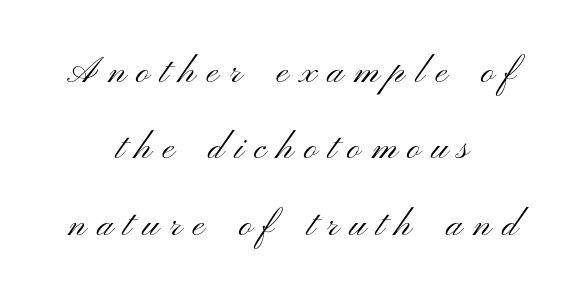
Q: Is the text bold? A: No.
Q: Is the text italic (slanted)? A: Yes.
Q: Is the typeface a serif or a sans-serif typeface? A: Sans-serif.
Q: Is the text underlined? A: No.
Q: How is the paragraph aligned? A: Centered.
Q: Is the spacing between letters normal or unusually wide? A: Unusually wide.
Q: Is the spacing between lines tight, normal or loose? A: Loose.
Q: Width (condensed, normal, or wide)? A: Wide.
Q: Stroke contrast? A: Medium.
Q: x-height? A: Small.
Q: Monospaced? A: No.
